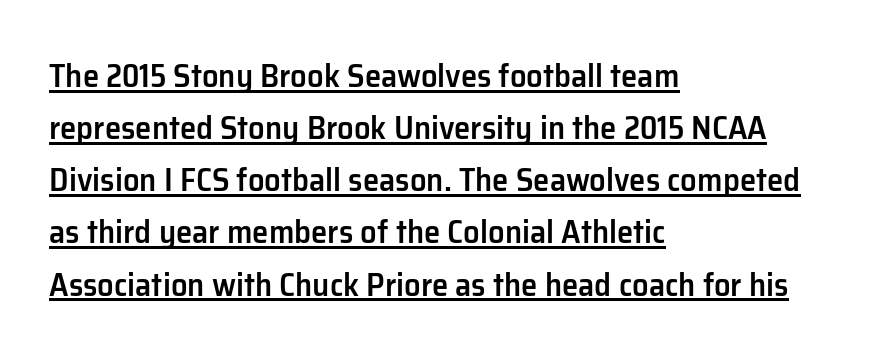
Q: Is the text bold? A: Semi-bold.
Q: Is the text italic (slanted)? A: No, it is upright.
Q: Is the typeface a serif or a sans-serif typeface? A: Sans-serif.
Q: Is the text underlined? A: Yes.
Q: How is the paragraph aligned? A: Left-aligned.
Q: Is the spacing between letters normal or unusually wide? A: Normal.
Q: Is the spacing between lines tight, normal or loose? A: Normal.
Q: Width (condensed, normal, or wide)? A: Normal.
Q: Stroke contrast? A: Low.
Q: x-height? A: Medium.
Q: Monospaced? A: No.
